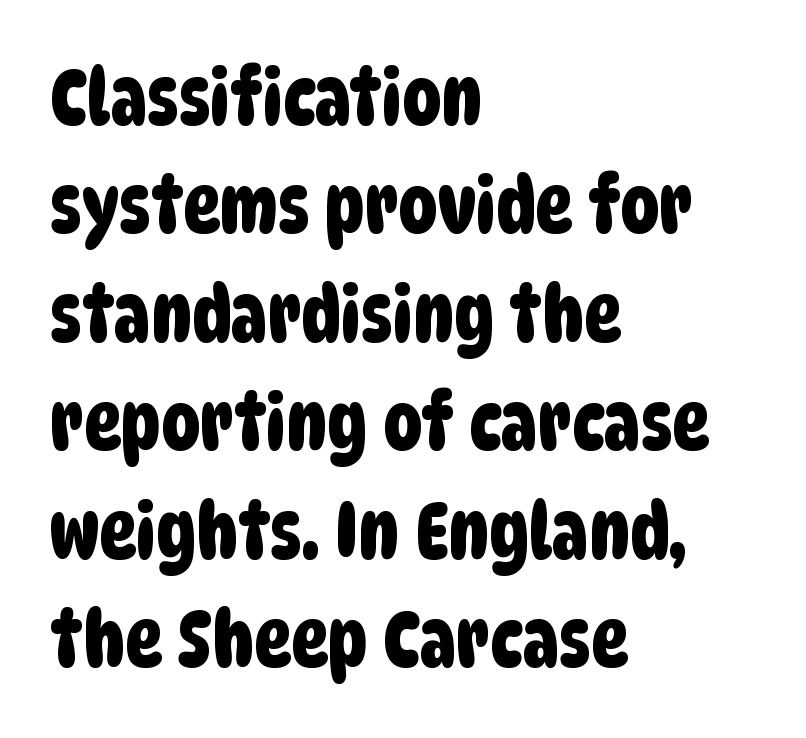
The image shows 78 px condensed sans-serif type; set left-aligned, normal line spacing (1.39x), normal letter spacing, not underlined; low stroke contrast and a large x-height.
